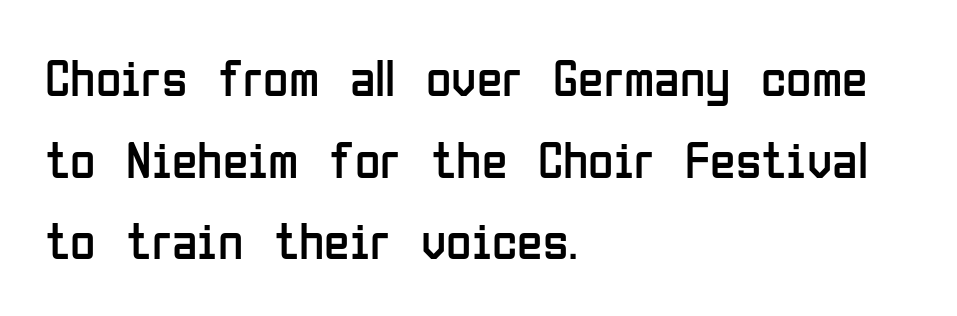
The paragraph has a hard left edge and a soft right edge. A clean baseline with only descenders dipping below it. Evenly set lines give the paragraph a standard silhouette. The passage shown is not bold in any degree. Classification — sans serif.
